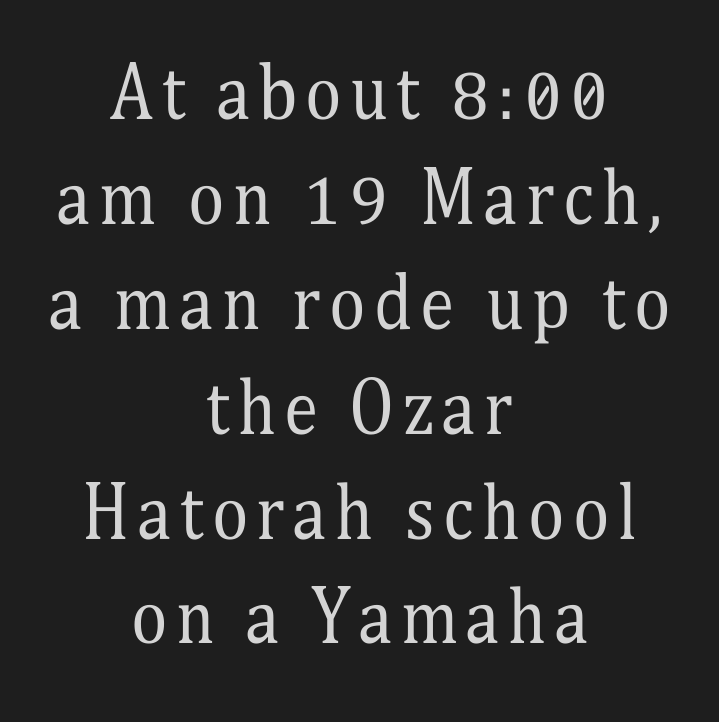
The image shows 69 px regular-weight, condensed serif type, upright; set centered, normal line spacing (1.52x), not underlined; medium stroke contrast and a medium x-height.
